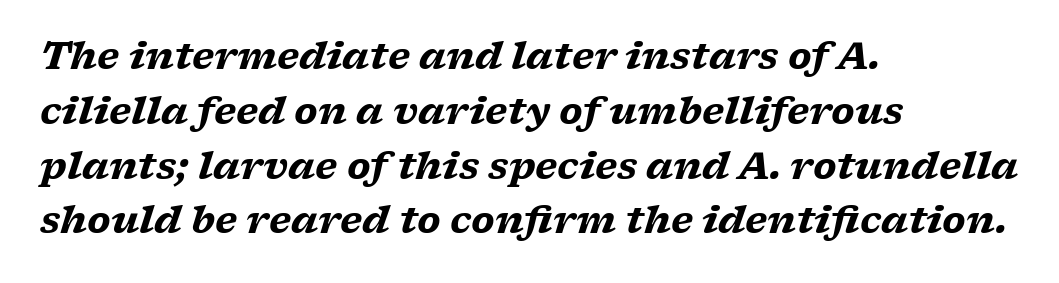
{"serif": "yes", "italic": "yes", "lean": "right", "slant_degrees": 17, "bold": "yes", "weight": "heavy", "width": "wide", "stroke_contrast": "low", "x_height": "medium", "monospaced": "no", "underline": "no", "align": "left", "line_spacing": "normal", "line_spacing_ratio": 1.48, "letter_spacing": "normal", "letter_spacing_em": 0.0, "glyph_px": 37}
